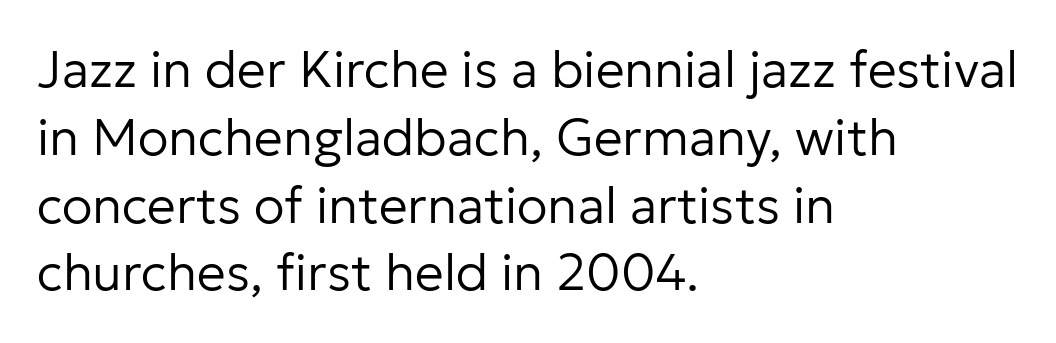
The passage shown stacks its lines at a standard gap. The typeface chosen for these lines omits serifs. The lettering holds an erect, upright posture throughout. Between one letter and the next there's only the usual sliver of space.
